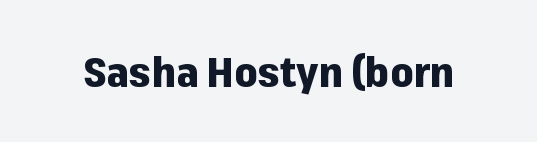
Q: Is the text bold? A: Yes.
Q: Is the text italic (slanted)? A: No, it is upright.
Q: Is the typeface a serif or a sans-serif typeface? A: Sans-serif.
Q: Is the text underlined? A: No.
Q: Is the spacing between letters normal or unusually wide? A: Normal.
Q: Width (condensed, normal, or wide)? A: Normal.
Q: Stroke contrast? A: Low.
Q: x-height? A: Medium.
Q: Monospaced? A: No.
